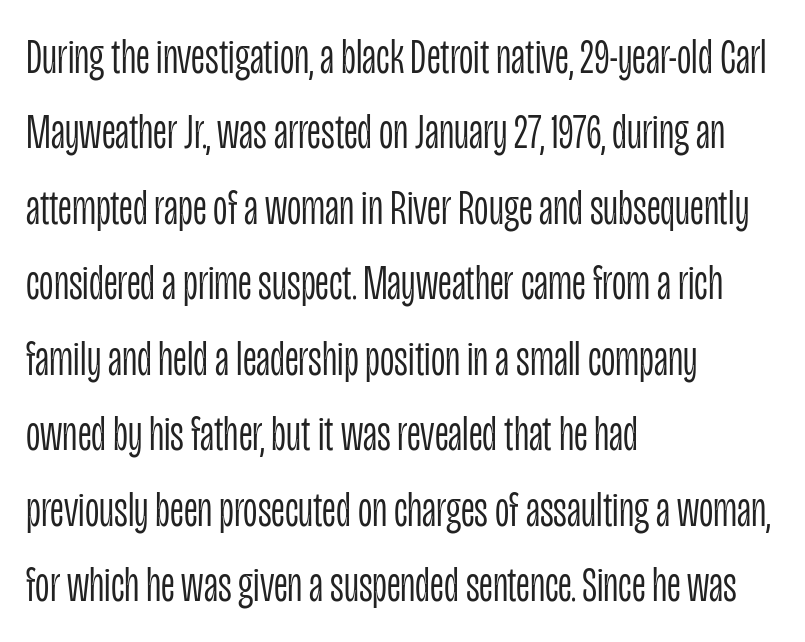
Q: Is the text bold? A: No.
Q: Is the text italic (slanted)? A: No, it is upright.
Q: Is the typeface a serif or a sans-serif typeface? A: Sans-serif.
Q: Is the text underlined? A: No.
Q: How is the paragraph aligned? A: Left-aligned.
Q: Is the spacing between letters normal or unusually wide? A: Normal.
Q: Is the spacing between lines tight, normal or loose? A: Normal.
Q: Width (condensed, normal, or wide)? A: Condensed.
Q: Stroke contrast? A: Low.
Q: x-height? A: Large.
Q: Monospaced? A: No.
